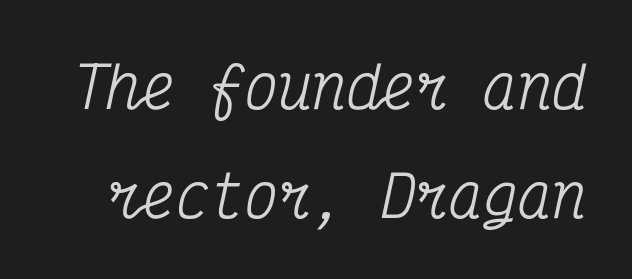
Leading is clearly above the norm, producing a sparse column. Descenders hang freely into open space. Spacing verdict: monospaced, one width for all characters. Tall strokes in this sample are angled rather than plumb. You could call the tracking neutral — neither tight nor loose. The font family rendered here belongs to the serif group.
